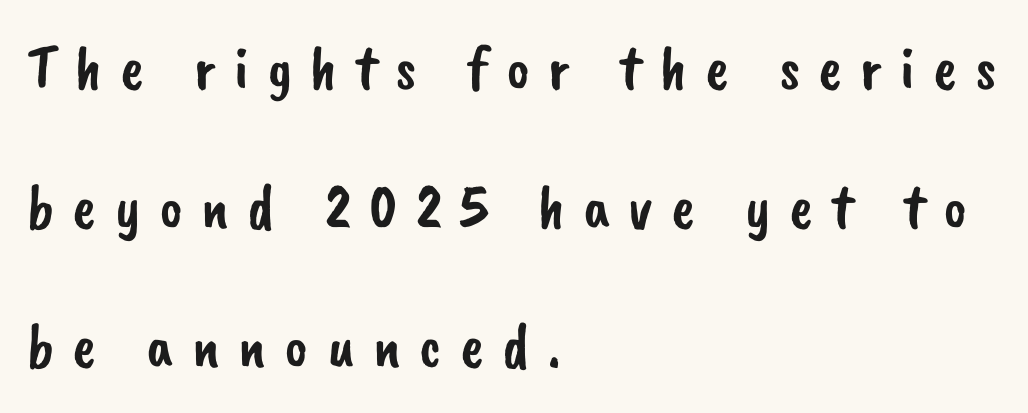
The image shows 63 px sans-serif type; set left-aligned, loose line spacing (2.21x), unusually wide letter spacing (+0.29 em), not underlined; low stroke contrast and a small x-height.
